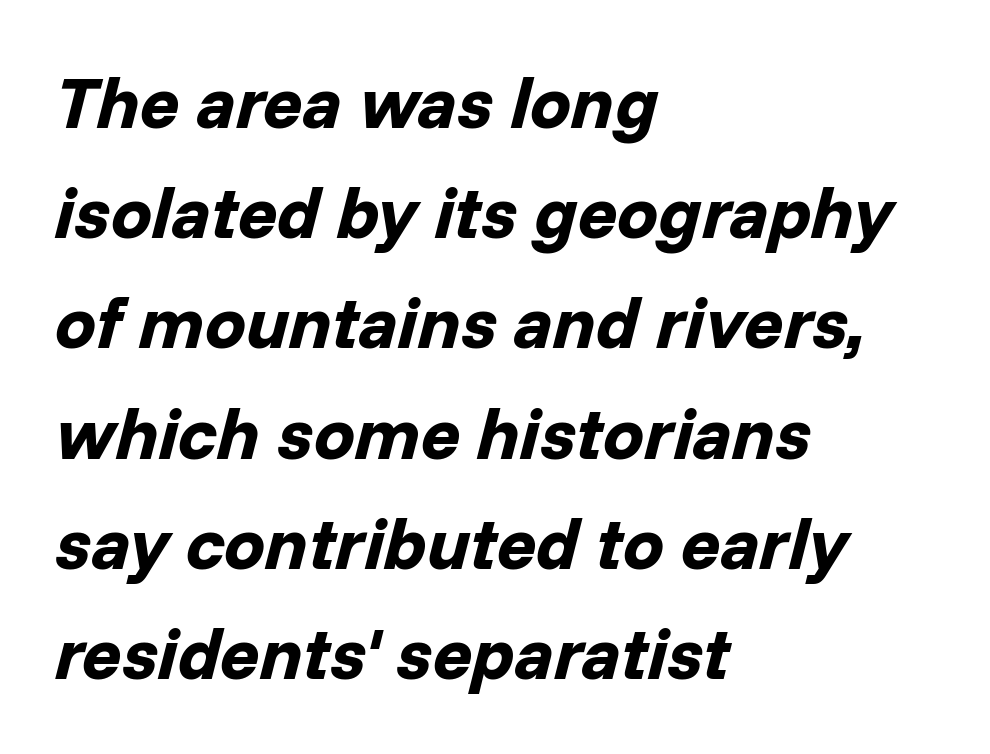
The image shows 73 px bold type, italic (leaning right); set left-aligned, normal line spacing (1.51x), normal letter spacing, not underlined; low stroke contrast and a medium x-height.
